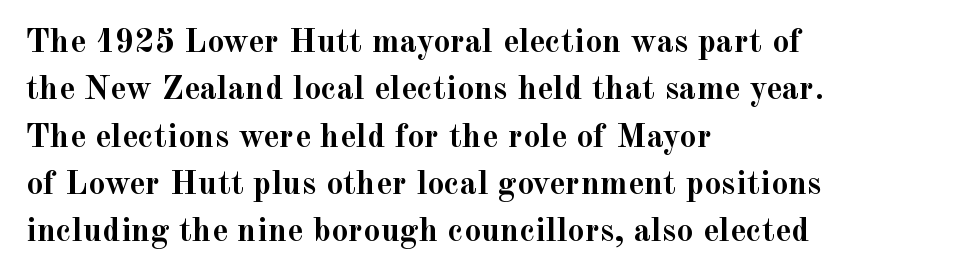
Character widths vary here, with narrow letters taking less room than wide ones. Horizontal alignment here is leftward, the default for most running prose. Leading: standard. Default kerning and tracking; the words read as compact shapes. The axis of the letterforms is exactly vertical. The space beneath each line is pristine and unruled.
